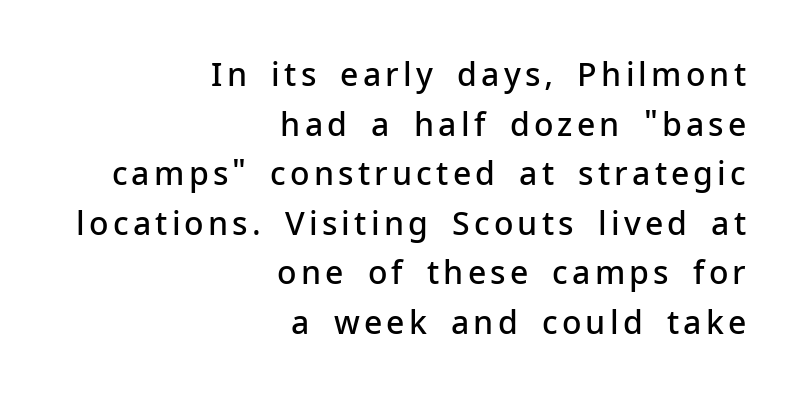
The image shows 32 px semibold sans-serif type, upright; set right-aligned, normal line spacing (1.55x), not underlined; low stroke contrast and a medium x-height.
